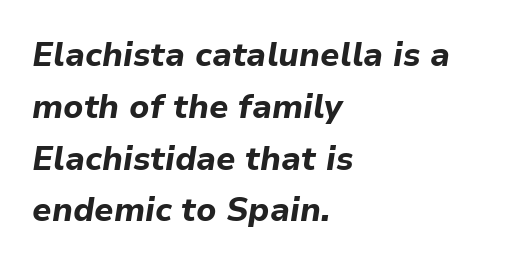
You could call the tracking neutral — neither tight nor loose. Slanted lettering throughout. Leading: standard. Its strokes are broad and dark, the hallmark of bold type. Spacing verdict: proportional, widths tailored to each character.
